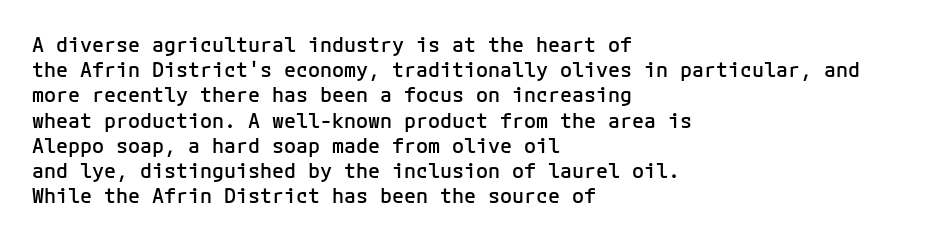
{"italic": "no", "bold": "semi", "underline": "no", "align": "left", "line_spacing": "normal", "line_spacing_ratio": 1.26, "letter_spacing": "normal", "letter_spacing_em": 0.0, "glyph_px": 20}
